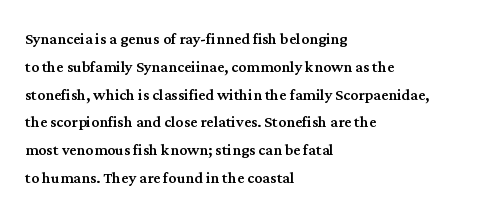
{"italic": "no", "underline": "no", "align": "left", "line_spacing": "normal", "line_spacing_ratio": 1.39, "letter_spacing": "normal", "letter_spacing_em": 0.0, "glyph_px": 20}
